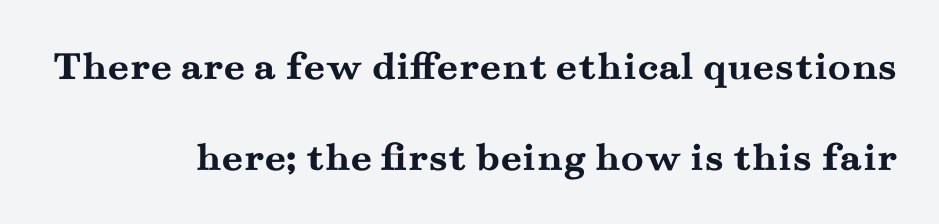
The gap between lines stays unmarked. The face used here is proportionally spaced, like ordinary book or web type. Unlike italic type, these characters show no tilt at all. You could fit nearly another row in the gap between these rows. The lines in this sample share a right terminus and differ only in where they begin.
